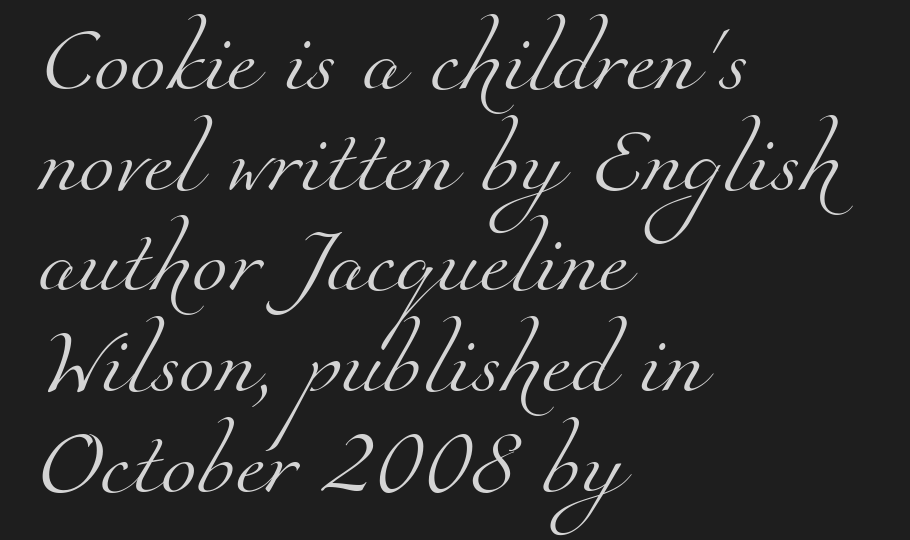
The image shows 65 px light serif type; set left-aligned, normal line spacing (1.55x), normal letter spacing, not underlined; medium stroke contrast and a small x-height.
